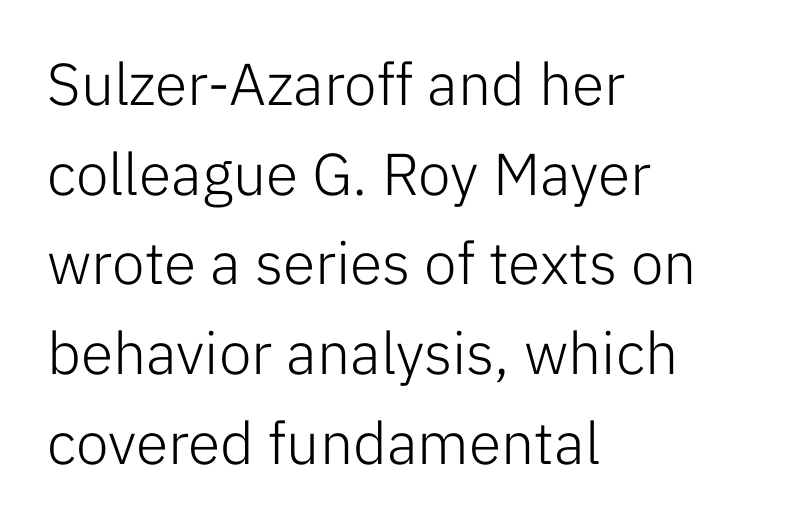
The image shows 59 px light sans-serif type, upright; set left-aligned, normal line spacing (1.52x), normal letter spacing, not underlined; low stroke contrast and a medium x-height.
